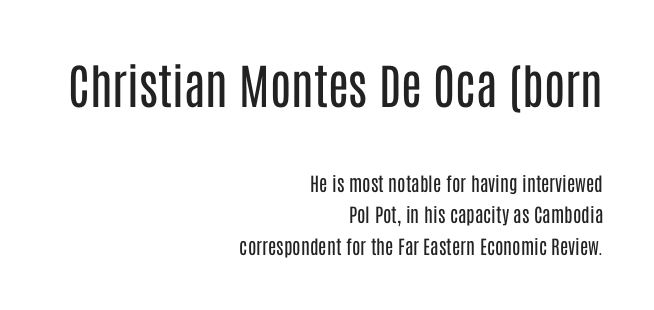
The image shows 48 px regular-weight, condensed sans-serif type, upright; set right-aligned, normal line spacing (1.67x), normal letter spacing, not underlined; the first (top) block is 2.53x larger; low stroke contrast and a large x-height.
